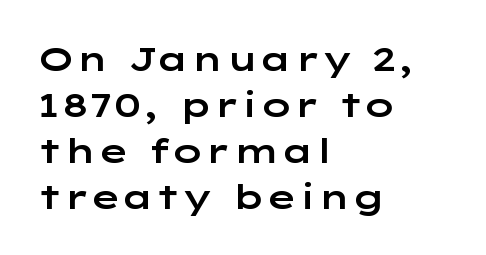
Q: Is the text italic (slanted)? A: No, it is upright.
Q: Is the typeface a serif or a sans-serif typeface? A: Sans-serif.
Q: Is the text underlined? A: No.
Q: How is the paragraph aligned? A: Left-aligned.
Q: Is the spacing between letters normal or unusually wide? A: Normal.
Q: Is the spacing between lines tight, normal or loose? A: Normal.
Q: Width (condensed, normal, or wide)? A: Wide.
Q: Stroke contrast? A: Low.
Q: x-height? A: Medium.
Q: Monospaced? A: No.
